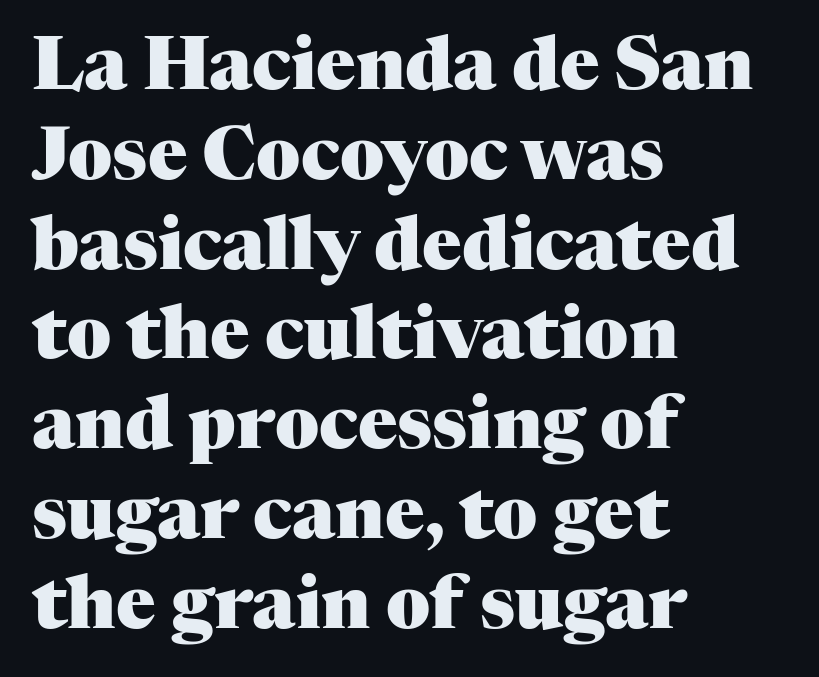
The image shows 73 px heavy serif type, upright; set left-aligned, line spacing 1.23x, normal letter spacing, not underlined; medium stroke contrast and a medium x-height.
